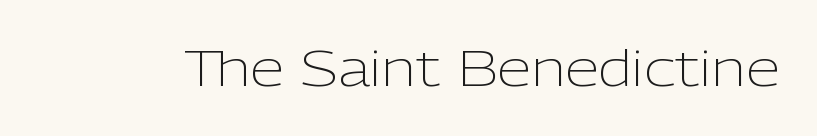
Q: Is the text bold? A: No.
Q: Is the text italic (slanted)? A: No, it is upright.
Q: Is the typeface a serif or a sans-serif typeface? A: Sans-serif.
Q: Is the text underlined? A: No.
Q: Is the spacing between letters normal or unusually wide? A: Normal.
Q: Width (condensed, normal, or wide)? A: Normal.
Q: Stroke contrast? A: Low.
Q: x-height? A: Medium.
Q: Monospaced? A: No.
